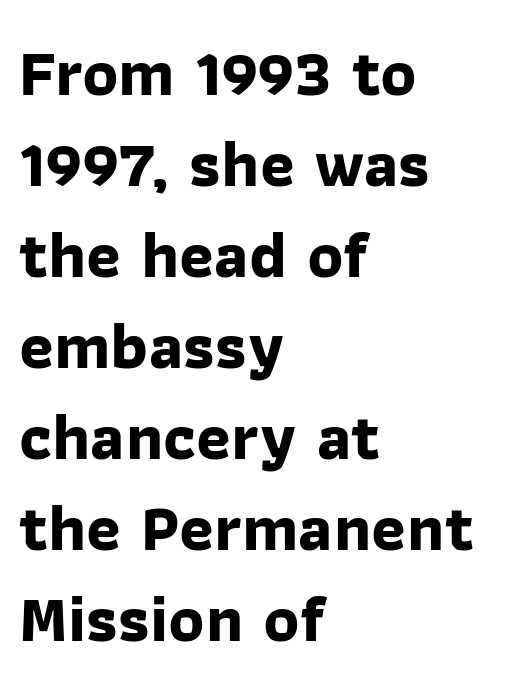
The image shows 66 px bold sans-serif type; set left-aligned, normal line spacing (1.38x), normal letter spacing, not underlined; low stroke contrast and a medium x-height.
